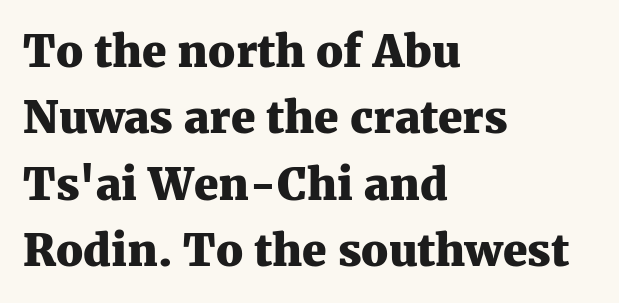
Q: Is the text bold? A: Yes.
Q: Is the text italic (slanted)? A: No, it is upright.
Q: Is the typeface a serif or a sans-serif typeface? A: Serif.
Q: Is the text underlined? A: No.
Q: How is the paragraph aligned? A: Left-aligned.
Q: Is the spacing between letters normal or unusually wide? A: Normal.
Q: Is the spacing between lines tight, normal or loose? A: Normal.
Q: Width (condensed, normal, or wide)? A: Normal.
Q: Stroke contrast? A: Medium.
Q: x-height? A: Medium.
Q: Monospaced? A: No.
